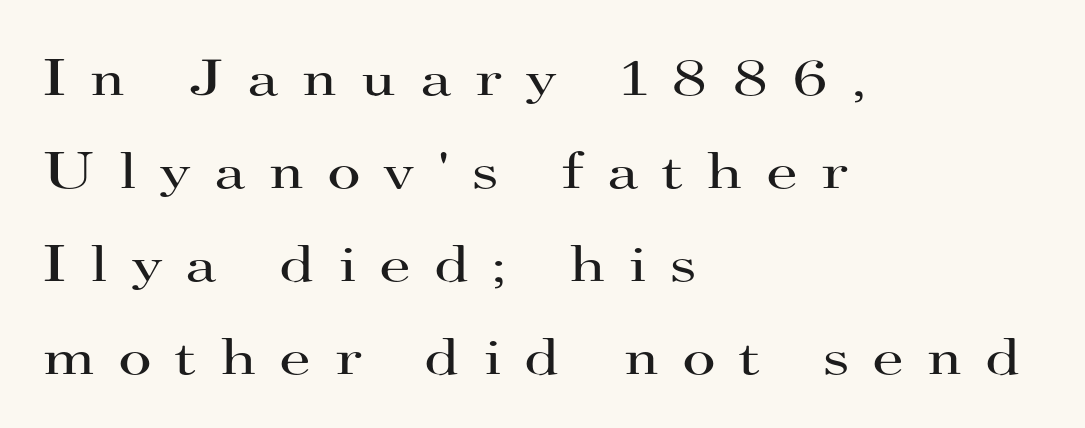
You can tell it's not italic because the verticals are truly vertical. Weight: in the light-to-regular range. Check where the strokes stop: tiny serifs finish them off. Alignment: flush left.
